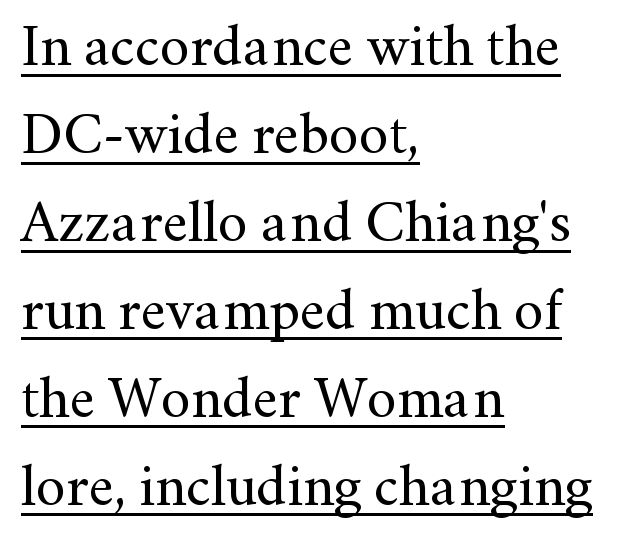
Q: Is the text bold? A: No.
Q: Is the text italic (slanted)? A: No, it is upright.
Q: Is the typeface a serif or a sans-serif typeface? A: Serif.
Q: Is the text underlined? A: Yes.
Q: How is the paragraph aligned? A: Left-aligned.
Q: Is the spacing between letters normal or unusually wide? A: Normal.
Q: Is the spacing between lines tight, normal or loose? A: Normal.
Q: Width (condensed, normal, or wide)? A: Normal.
Q: Stroke contrast? A: Medium.
Q: x-height? A: Small.
Q: Monospaced? A: No.
